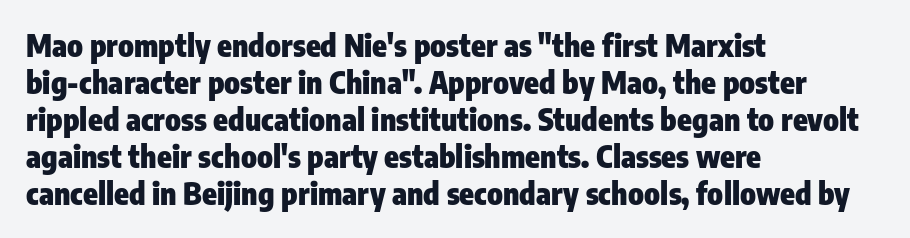
Q: Is the text bold? A: Yes.
Q: Is the text italic (slanted)? A: No, it is upright.
Q: Is the typeface a serif or a sans-serif typeface? A: Sans-serif.
Q: Is the text underlined? A: No.
Q: How is the paragraph aligned? A: Left-aligned.
Q: Is the spacing between letters normal or unusually wide? A: Normal.
Q: Width (condensed, normal, or wide)? A: Condensed.
Q: Stroke contrast? A: Low.
Q: x-height? A: Medium.
Q: Monospaced? A: No.
